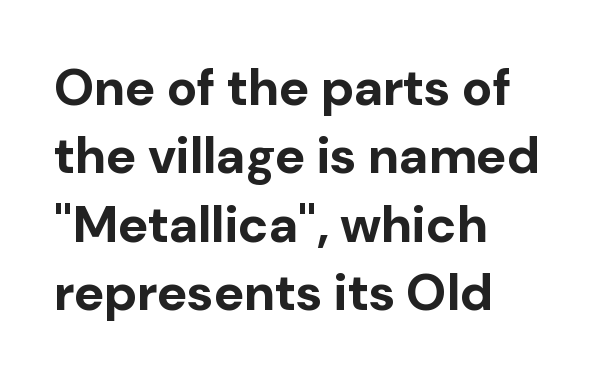
The image shows 51 px bold sans-serif type, upright; set left-aligned, normal line spacing (1.34x), normal letter spacing, not underlined; low stroke contrast and a medium x-height.
